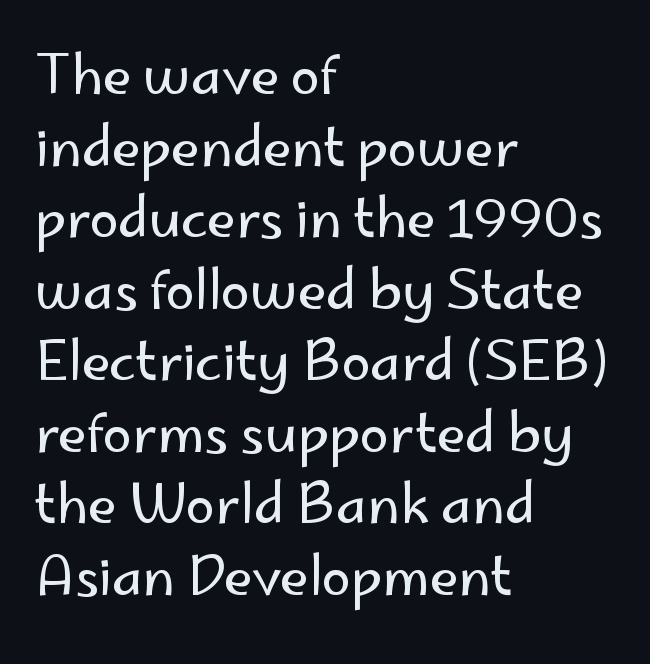
In terms of posture, this sample is upright. Notice how the passage keeps a crisp vertical edge on the left only. The area under the type is left untouched. What kind of face is this? One without serifs — a sans. If you measured baseline to baseline, you'd find a middling distance. Nothing heavy about these letters — not bold at all.
